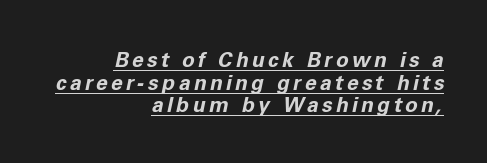
Designer's note — italics engaged. The face used here appears with an underline applied. This sample trades vertical openness for compactness between lines. Pretty heavy lettering here — definitely bold.
